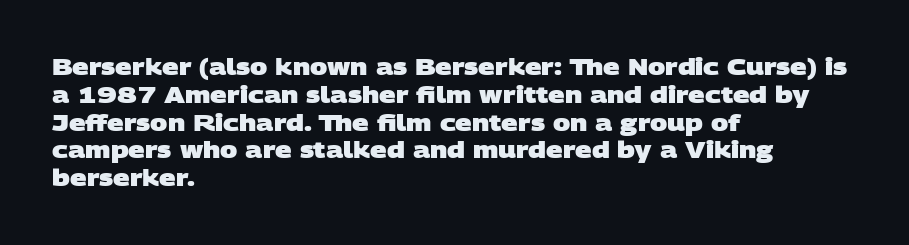
{"bold": "yes", "underline": "no", "align": "left", "line_spacing_ratio": 1.21, "letter_spacing": "normal", "letter_spacing_em": 0.0, "glyph_px": 23}
